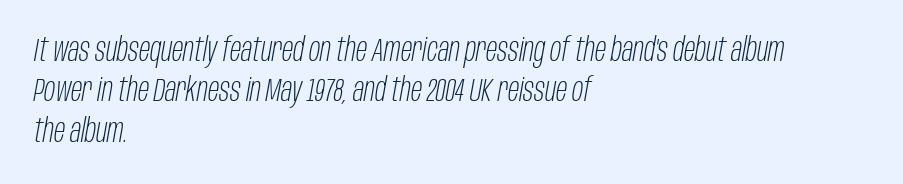
Summary of weight: not heavy and not bold. The typesetter chose a ragged-right arrangement here. Underlining? Definitely not there. Observe the ordinary spacing: letters are neighbours, not strangers.
